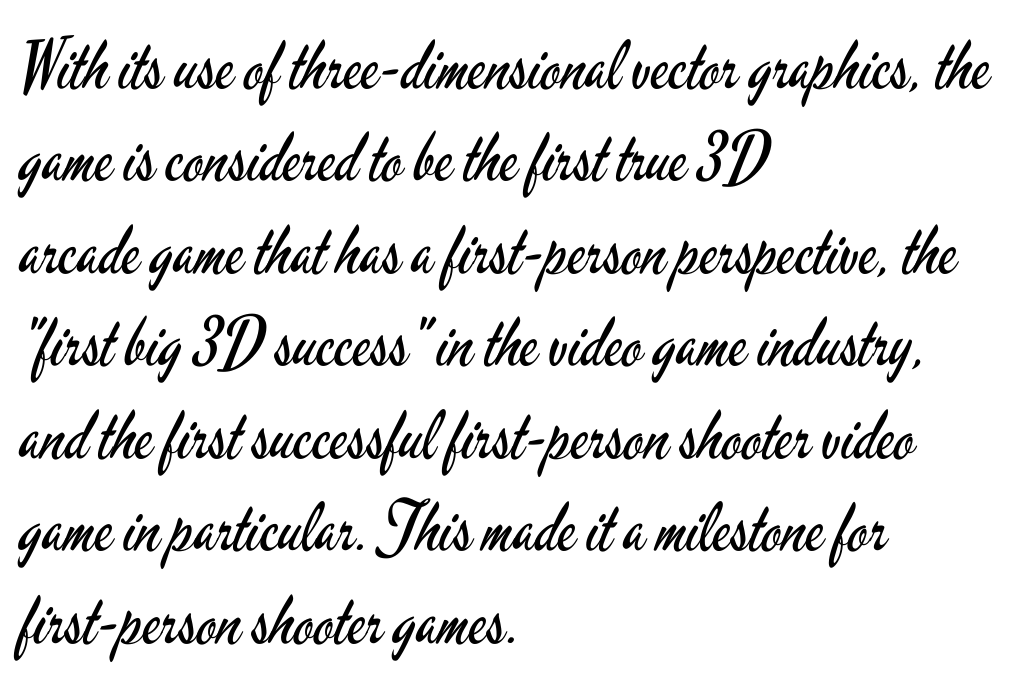
The image shows 67 px regular-weight, condensed sans-serif type; set left-aligned, normal line spacing (1.38x), normal letter spacing, not underlined; low stroke contrast and a small x-height.
